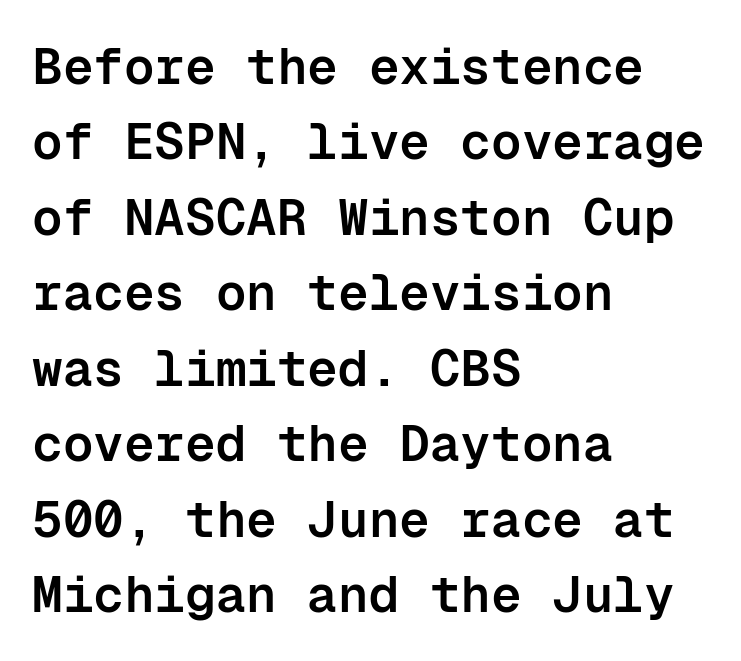
The image shows 51 px semibold sans-serif type, upright, monospaced; set left-aligned, normal line spacing (1.48x), normal letter spacing, not underlined; low stroke contrast and a medium x-height.
